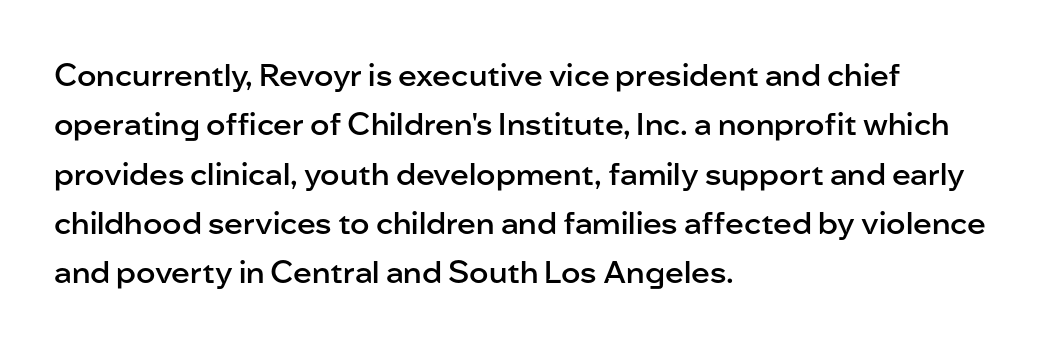
The image shows 31 px semibold sans-serif type, upright; set left-aligned, normal line spacing (1.59x), normal letter spacing, not underlined; low stroke contrast and a medium x-height.
